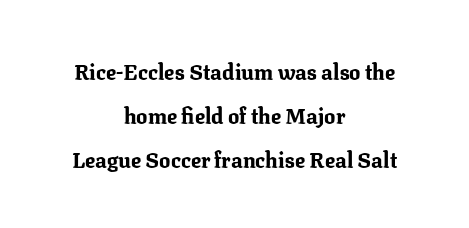
Short note: letters normally spaced. Airy leading. The typography opts for an upright posture over an oblique one. These lines are centered, leaving both edges ragged. Nobody drew a line under any word here. Heft: maximum for text — a bold.
